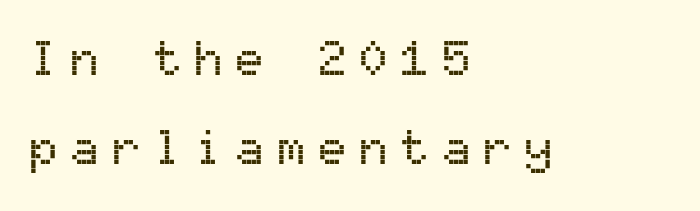
{"serif": "no", "italic": "no", "width": "normal", "stroke_contrast": "medium", "x_height": "medium", "monospaced": "yes", "underline": "no", "align": "left", "line_spacing_ratio": 1.86, "letter_spacing": "wide", "letter_spacing_em": 0.26, "glyph_px": 48}
